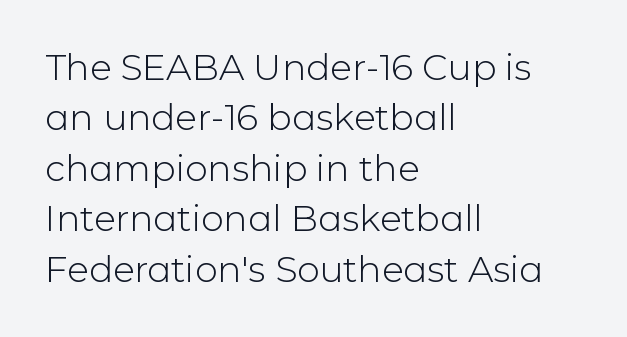
The image shows 36 px light sans-serif type, upright; set left-aligned, normal line spacing (1.4x), normal letter spacing, not underlined; low stroke contrast and a medium x-height.
